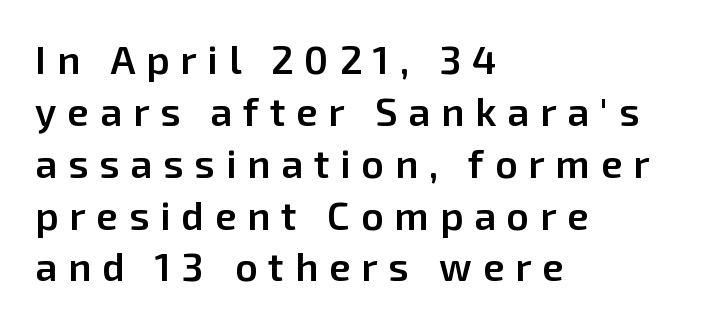
Caption: expanded tracking, letters set apart. Stroke terminals: plain, sans-serif. In CSS terms this would be text-align: left. This sample has the flowing, uneven cadence of proportional lettering. Descenders are the only things crossing below the line.
